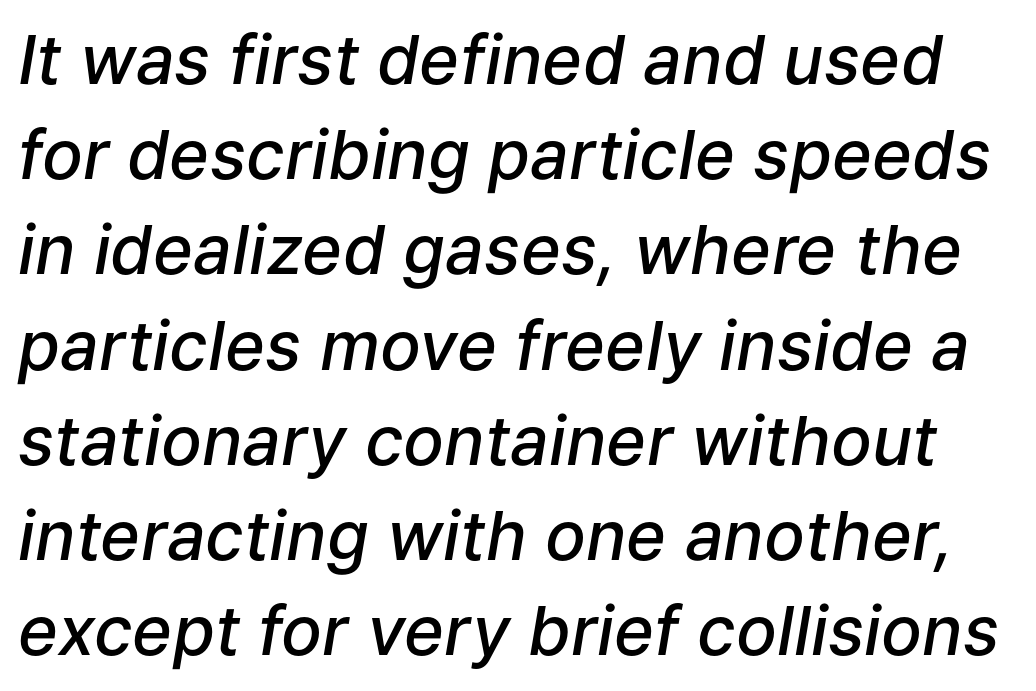
The image shows 68 px semibold type, italic (leaning right); set normal line spacing (1.4x), normal letter spacing, not underlined; low stroke contrast and a medium x-height.
